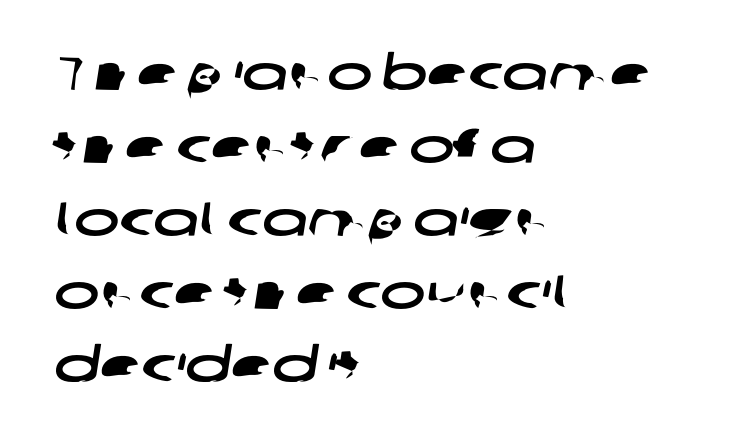
Each letter's strokes conclude bluntly, with no projecting serifs. Characters follow at the spacing the type designer built in. The string is rendered with underlining switched off. Honestly, the row spacing looks completely unremarkable. Think of a printed novel: that variable character pitch is what you see here. In CSS terms this would be text-align: left.
